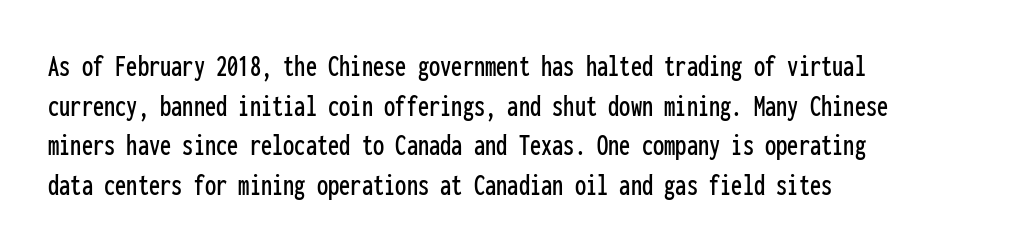
A typesetter would call this monospace, since all characters share one set width. This is sans-serif lettering, the kind often seen on screens and signage. Decoration check: the copy has no underline. If you drew a ruler down the left edge, every line would touch it. A typesetter would call this zero additional tracking. This sample uses an upright cut, with every glyph sitting square on the baseline.
